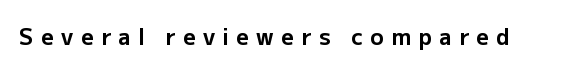
The image shows 22 px bold type, upright; set unusually wide letter spacing (+0.34 em), not underlined.
